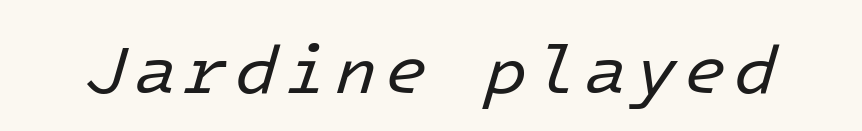
The image shows 69 px regular-weight type, italic (leaning right); set not underlined; low stroke contrast and a medium x-height.
